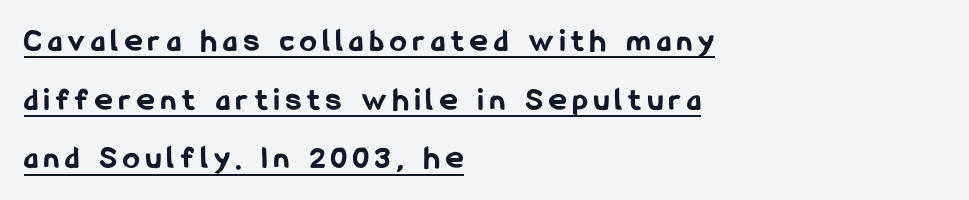
Q: Is the text bold? A: Yes.
Q: Is the text italic (slanted)? A: No, it is upright.
Q: Is the typeface a serif or a sans-serif typeface? A: Sans-serif.
Q: Is the text underlined? A: Yes.
Q: How is the paragraph aligned? A: Left-aligned.
Q: Is the spacing between letters normal or unusually wide? A: Unusually wide.
Q: Width (condensed, normal, or wide)? A: Condensed.
Q: Stroke contrast? A: Low.
Q: x-height? A: Medium.
Q: Monospaced? A: No.
